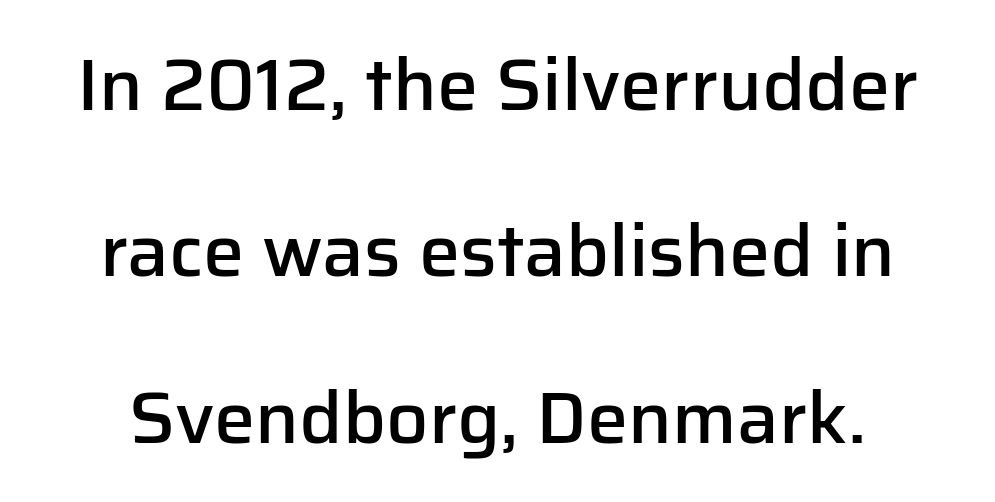
{"serif": "no", "italic": "no", "bold": "semi", "weight": "semibold", "width": "normal", "stroke_contrast": "low", "x_height": "medium", "monospaced": "no", "underline": "no", "align": "center", "line_spacing": "loose", "line_spacing_ratio": 2.25, "letter_spacing": "normal", "letter_spacing_em": 0.0, "glyph_px": 74}
